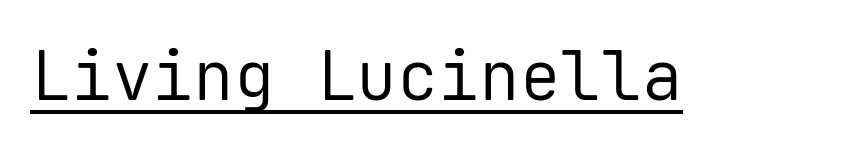
{"serif": "no", "italic": "no", "bold": "no", "weight": "regular", "width": "normal", "stroke_contrast": "low", "x_height": "medium", "monospaced": "yes", "underline": "yes", "letter_spacing": "normal", "letter_spacing_em": 0.0, "glyph_px": 68}
